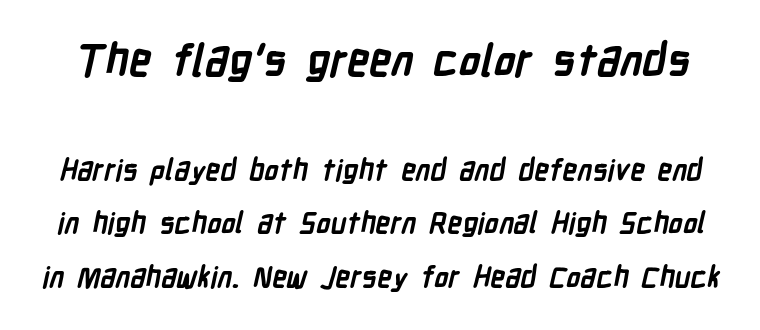
The string is rendered with underlining switched off. Typesetter's note: full bold, strokes at maximum text heaviness. The face used here is proportionally spaced, like ordinary book or web type. These lines keep a tight, regular rhythm from letter to letter. The type family on display is of the sans-serif kind.
